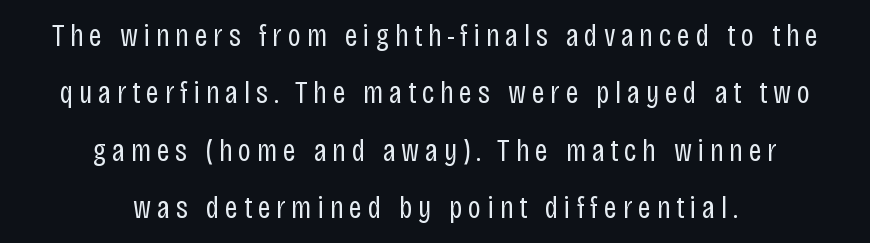
{"serif": "no", "italic": "no", "bold": "no", "weight": "regular", "width": "condensed", "stroke_contrast": "low", "x_height": "large", "monospaced": "no", "underline": "no", "align": "center", "line_spacing_ratio": 1.79, "glyph_px": 32}
